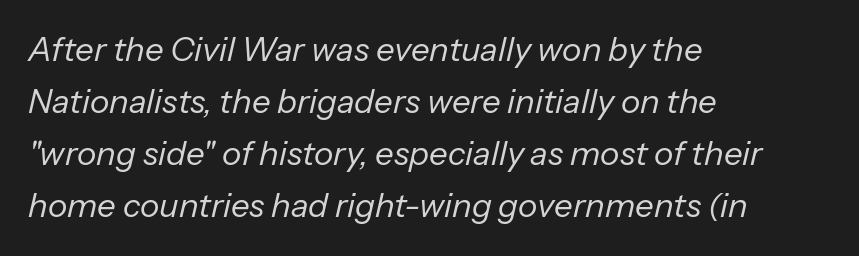
{"italic": "yes", "lean": "right", "slant_degrees": 13, "bold": "no", "weight": "regular", "width": "normal", "stroke_contrast": "low", "x_height": "medium", "monospaced": "no", "underline": "no", "align": "left", "line_spacing": "normal", "line_spacing_ratio": 1.58, "letter_spacing": "normal", "letter_spacing_em": 0.0, "glyph_px": 33}
